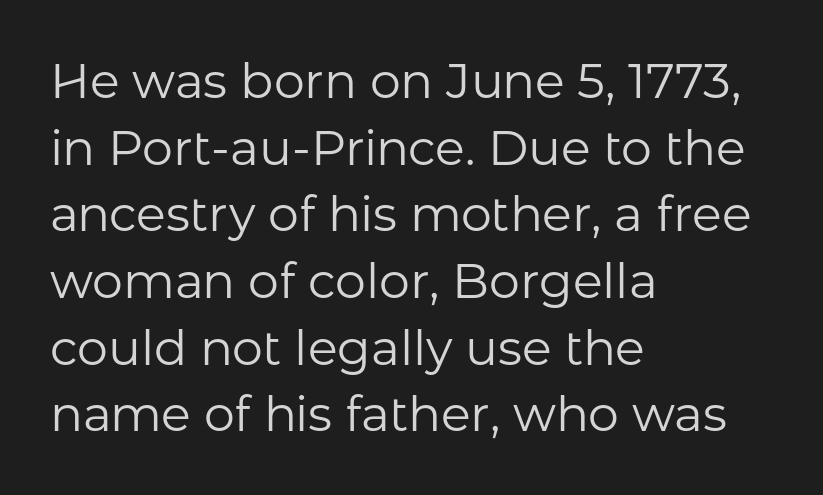
The image shows 49 px regular-weight sans-serif type, upright; set left-aligned, normal line spacing (1.36x), normal letter spacing, not underlined; low stroke contrast and a medium x-height.
